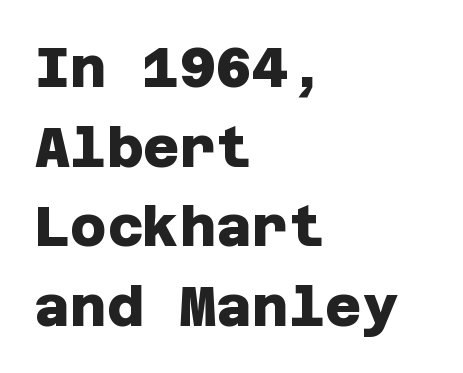
{"serif": "no", "bold": "yes", "weight": "heavy", "width": "normal", "stroke_contrast": "low", "x_height": "large", "underline": "no", "align": "left", "line_spacing": "normal", "line_spacing_ratio": 1.42, "letter_spacing": "normal", "letter_spacing_em": 0.0, "glyph_px": 56}
